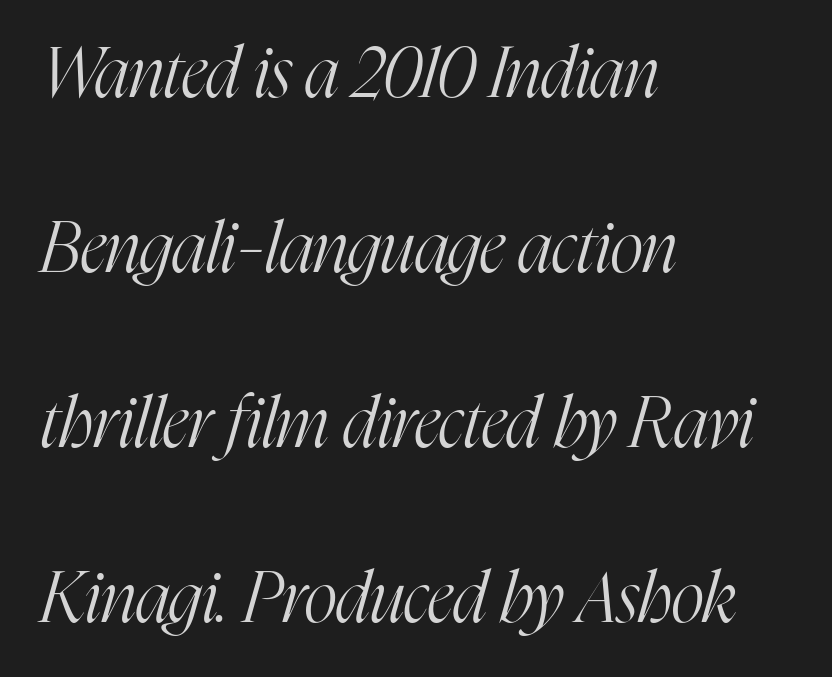
The image shows 70 px light, condensed serif type, italic (leaning right); set left-aligned, loose line spacing (2.5x), normal letter spacing, not underlined; high stroke contrast and a medium x-height.
